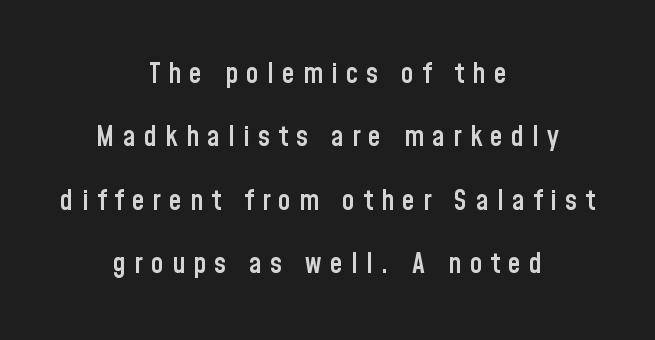
Q: Is the text bold? A: Semi-bold.
Q: Is the text italic (slanted)? A: No, it is upright.
Q: Is the typeface a serif or a sans-serif typeface? A: Sans-serif.
Q: Is the text underlined? A: No.
Q: How is the paragraph aligned? A: Centered.
Q: Is the spacing between letters normal or unusually wide? A: Unusually wide.
Q: Is the spacing between lines tight, normal or loose? A: Loose.
Q: Width (condensed, normal, or wide)? A: Condensed.
Q: Stroke contrast? A: Low.
Q: x-height? A: Medium.
Q: Monospaced? A: No.
